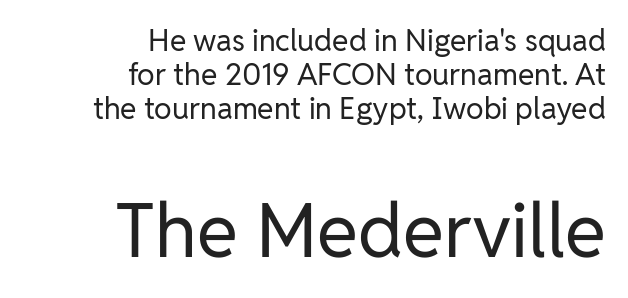
The image shows 75 px regular-weight sans-serif type, upright; set right-aligned, tight line spacing (1.14x), normal letter spacing, not underlined; the second (bottom) block is 2.5x larger; low stroke contrast and a medium x-height.
